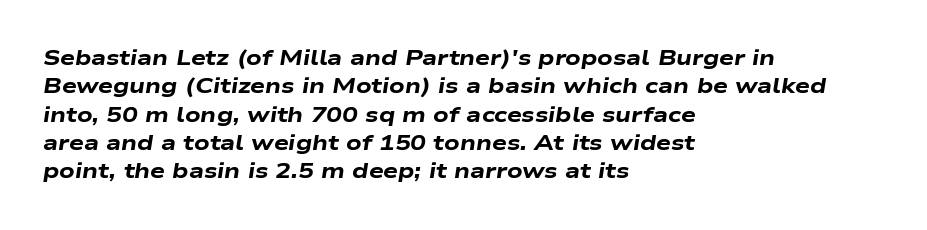
{"italic": "yes", "lean": "right", "slant_degrees": 9, "bold": "yes", "underline": "no", "align": "left", "line_spacing": "normal", "line_spacing_ratio": 1.35, "letter_spacing": "normal", "letter_spacing_em": 0.0, "glyph_px": 21}
